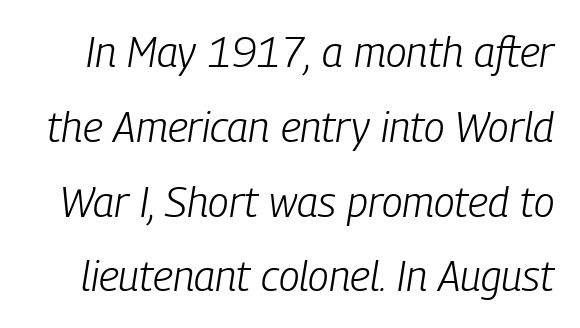
Each letter keeps its own natural width here, so spacing adapts to shape. The letters are slanted; this is an italic face. Check the space under the baseline: it is left empty. You could call the tracking neutral — neither tight nor loose.
